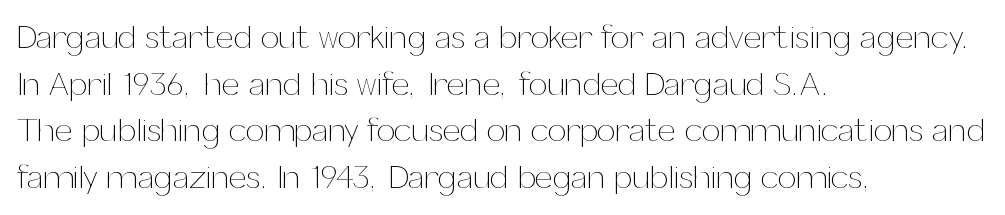
Q: Is the text bold? A: No.
Q: Is the text italic (slanted)? A: No, it is upright.
Q: Is the text underlined? A: No.
Q: How is the paragraph aligned? A: Left-aligned.
Q: Is the spacing between letters normal or unusually wide? A: Normal.
Q: Is the spacing between lines tight, normal or loose? A: Normal.
Q: Width (condensed, normal, or wide)? A: Normal.
Q: Stroke contrast? A: Medium.
Q: x-height? A: Medium.
Q: Monospaced? A: No.
